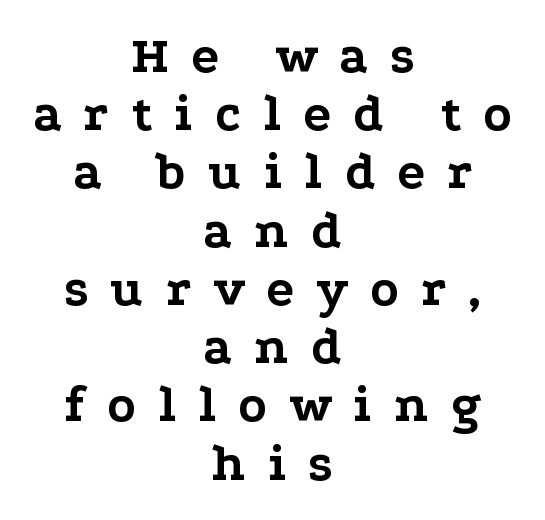
Q: Is the text bold? A: Yes.
Q: Is the text italic (slanted)? A: No, it is upright.
Q: Is the typeface a serif or a sans-serif typeface? A: Serif.
Q: Is the text underlined? A: No.
Q: How is the paragraph aligned? A: Centered.
Q: Is the spacing between letters normal or unusually wide? A: Unusually wide.
Q: Is the spacing between lines tight, normal or loose? A: Tight.
Q: Width (condensed, normal, or wide)? A: Wide.
Q: Stroke contrast? A: Low.
Q: x-height? A: Medium.
Q: Monospaced? A: No.
